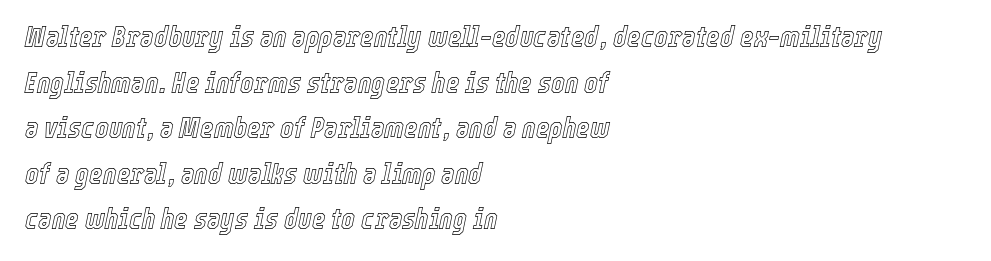
Q: Is the text italic (slanted)? A: Yes, it leans right by about 12 degrees.
Q: Is the text underlined? A: No.
Q: How is the paragraph aligned? A: Left-aligned.
Q: Is the spacing between letters normal or unusually wide? A: Normal.
Q: Is the spacing between lines tight, normal or loose? A: Normal.
Q: Width (condensed, normal, or wide)? A: Condensed.
Q: x-height? A: Medium.
Q: Monospaced? A: No.
